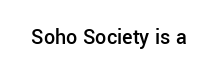
There is no visible air inserted between adjacent glyphs. The characters look somewhat weighty, a semibold short of true bold. Check the space under the baseline: it is left empty. Ascenders rise straight up at ninety degrees.
